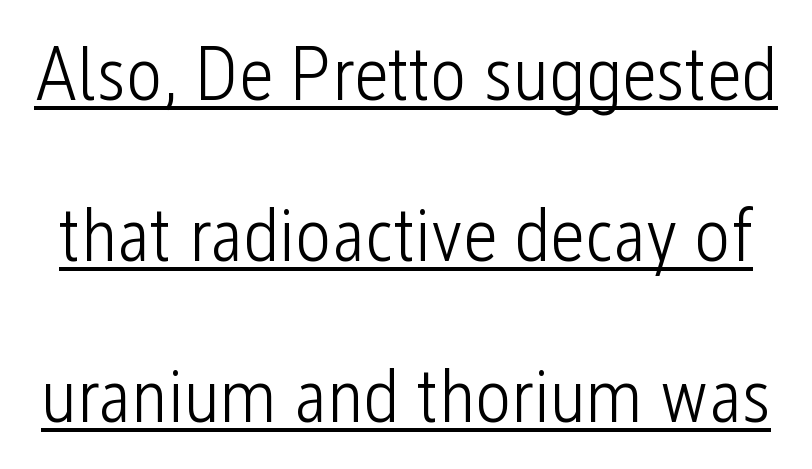
Posture: straight, roman, zero tilt. The face used here is rendered with its standard letterfit. No extra ink here — the face is not bold. Look at the bottom of the vertical strokes: they stop flat, with no serifs. Underline: present.
